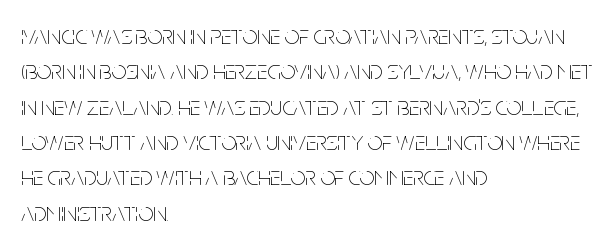
{"italic": "no", "bold": "no", "underline": "no", "align": "left", "line_spacing": "normal", "line_spacing_ratio": 1.36, "letter_spacing": "normal", "letter_spacing_em": 0.0, "glyph_px": 26}
